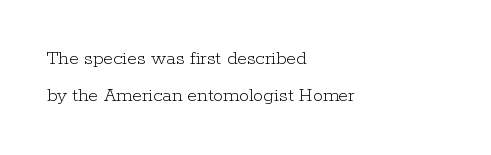
Q: Is the text bold? A: No.
Q: Is the text italic (slanted)? A: No, it is upright.
Q: Is the text underlined? A: No.
Q: How is the paragraph aligned? A: Left-aligned.
Q: Is the spacing between letters normal or unusually wide? A: Normal.
